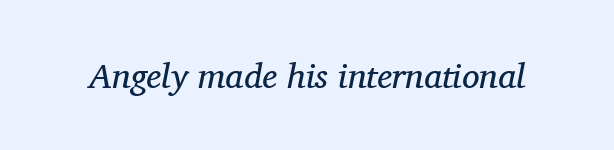
Q: Is the text bold? A: No.
Q: Is the text italic (slanted)? A: Yes, it leans right by about 11 degrees.
Q: Is the typeface a serif or a sans-serif typeface? A: Serif.
Q: Is the text underlined? A: No.
Q: Is the spacing between letters normal or unusually wide? A: Normal.
Q: Width (condensed, normal, or wide)? A: Normal.
Q: Stroke contrast? A: Medium.
Q: x-height? A: Medium.
Q: Monospaced? A: No.
